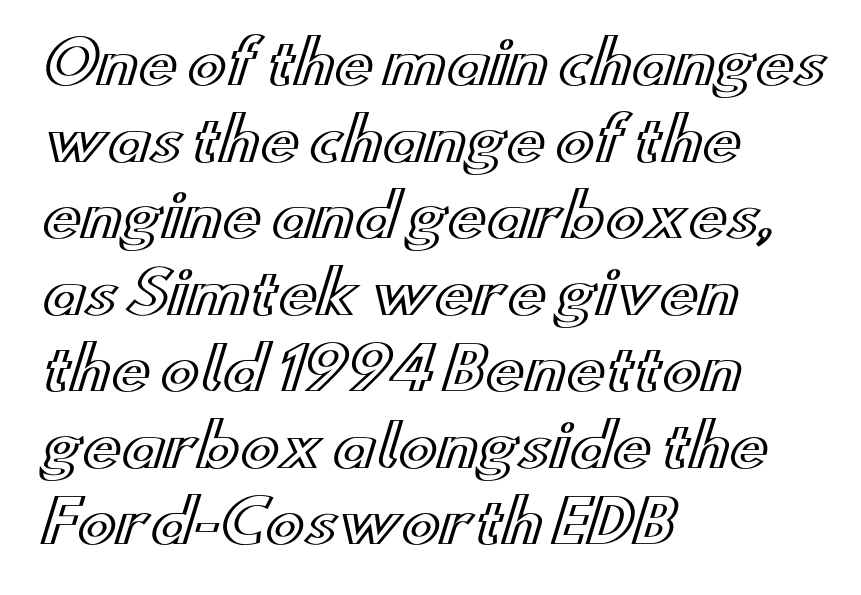
A normal amount of white space separates one row of letters from the next. The specimen omits any rule beneath the text block's lines. The type is set solid horizontally, with unmodified tracking. The letters advance in unequal steps, a hallmark of proportional type.
